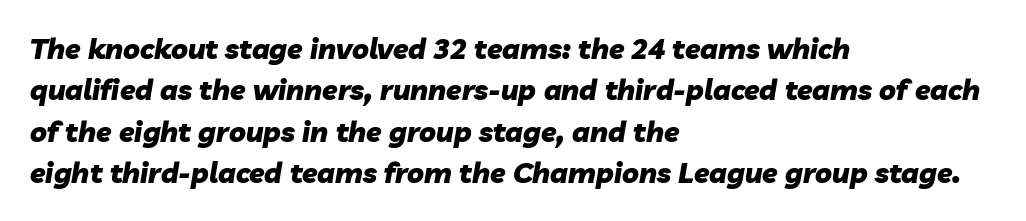
{"italic": "yes", "lean": "right", "slant_degrees": 10, "bold": "yes", "weight": "heavy", "width": "normal", "stroke_contrast": "low", "x_height": "medium", "monospaced": "no", "underline": "no", "align": "left", "line_spacing": "normal", "line_spacing_ratio": 1.48, "letter_spacing": "normal", "letter_spacing_em": 0.0, "glyph_px": 28}
